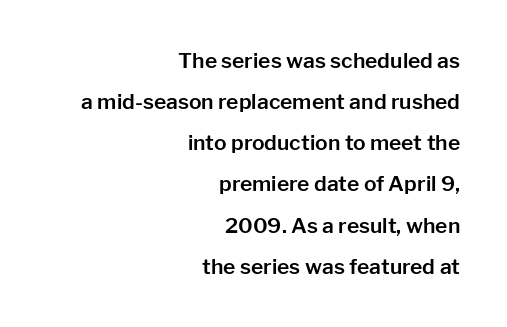
The image shows 21 px text type, upright; set right-aligned, loose line spacing (1.96x), normal letter spacing, not underlined.
